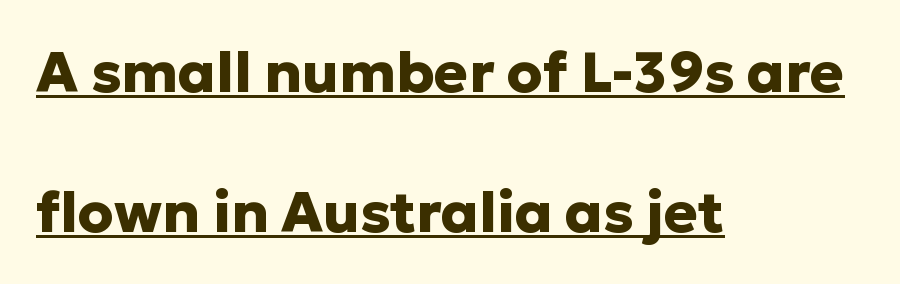
You can tell it's not italic because the verticals are truly vertical. The passage shown has conventional tracking throughout. Whoever set this chose breathing room over compactness in the vertical rhythm. Strokes here are thick enough to call this a true bold.
